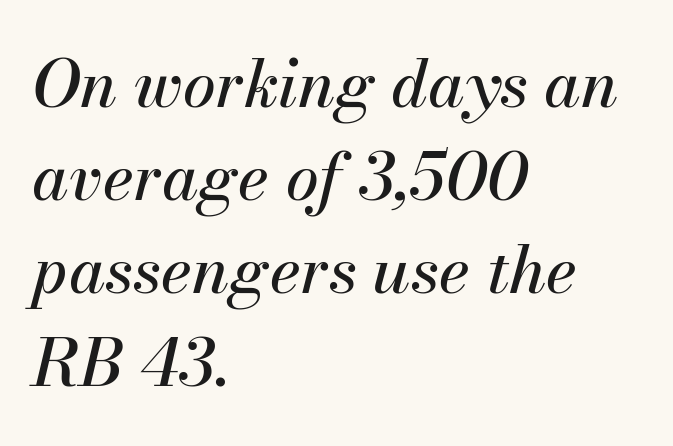
Standard letterfit; no display-style spreading of the glyphs. Think of a printed novel: that variable character pitch is what you see here. Regular leading. All the whitespace from short lines collects on the right. Slanted lettering throughout. This rendering features lettering with no underline.
